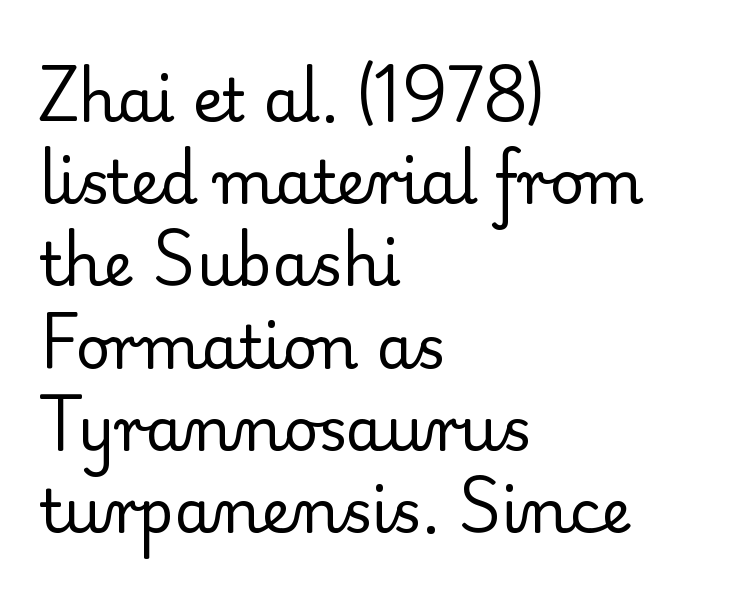
Q: Is the text bold? A: No.
Q: Is the text italic (slanted)? A: No, it is upright.
Q: Is the typeface a serif or a sans-serif typeface? A: Serif.
Q: Is the text underlined? A: No.
Q: How is the paragraph aligned? A: Left-aligned.
Q: Is the spacing between letters normal or unusually wide? A: Normal.
Q: Is the spacing between lines tight, normal or loose? A: Normal.
Q: Width (condensed, normal, or wide)? A: Normal.
Q: Stroke contrast? A: Low.
Q: x-height? A: Small.
Q: Monospaced? A: No.
